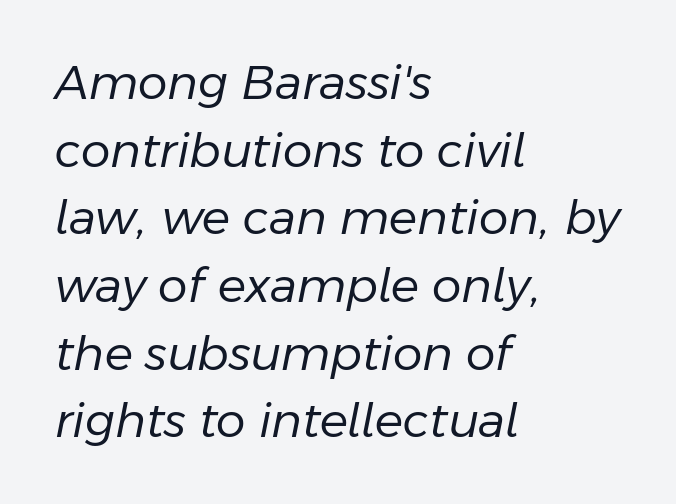
The image shows 47 px regular-weight type, italic (leaning right); set left-aligned, normal line spacing (1.44x), normal letter spacing, not underlined; low stroke contrast and a medium x-height.
